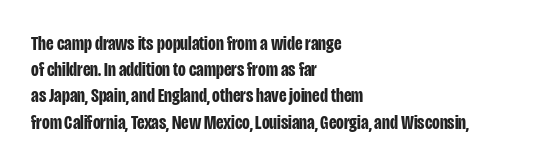
Leftover space on each line is placed entirely after the last word. Honestly, the row spacing looks completely unremarkable. This sample uses an upright cut, with every glyph sitting square on the baseline. A typesetter would call this zero additional tracking. Check the space under the baseline: it is left empty.
